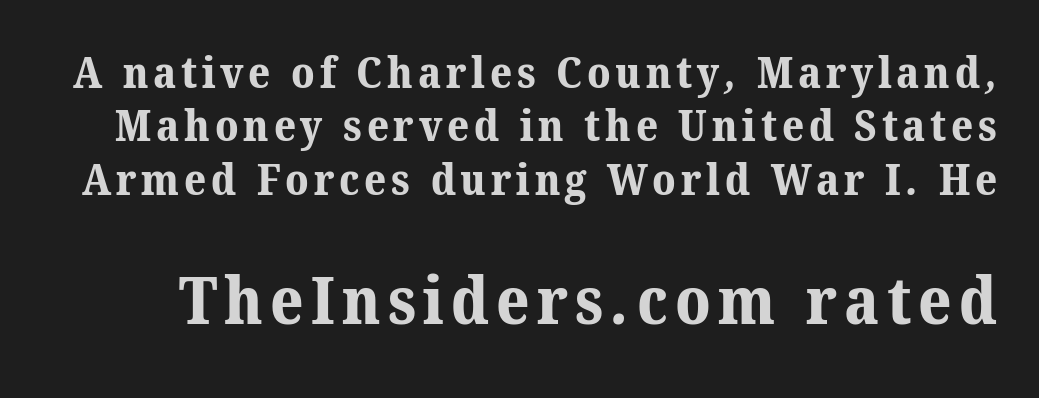
Q: Is the text bold? A: Yes.
Q: Is the typeface a serif or a sans-serif typeface? A: Serif.
Q: Is the text underlined? A: No.
Q: Which block of text is set in a larger size, the first (top) or the second (bottom)? A: The second (bottom) one.
Q: Width (condensed, normal, or wide)? A: Normal.
Q: Stroke contrast? A: Medium.
Q: x-height? A: Medium.
Q: Monospaced? A: No.
